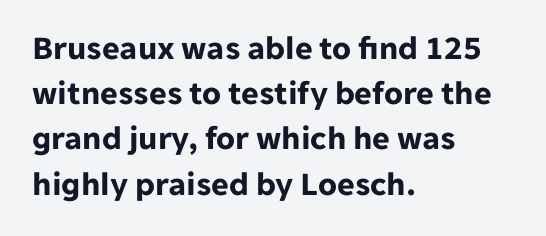
The image shows 34 px bold sans-serif type, upright; set left-aligned, normal line spacing (1.33x), normal letter spacing, not underlined; low stroke contrast and a medium x-height.
